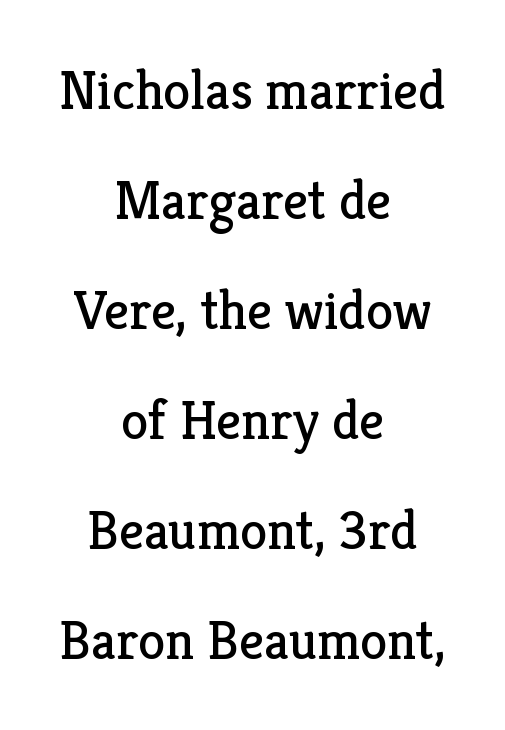
Q: Is the text bold? A: No.
Q: Is the text italic (slanted)? A: No, it is upright.
Q: Is the typeface a serif or a sans-serif typeface? A: Serif.
Q: Is the text underlined? A: No.
Q: How is the paragraph aligned? A: Centered.
Q: Is the spacing between letters normal or unusually wide? A: Normal.
Q: Is the spacing between lines tight, normal or loose? A: Loose.
Q: Width (condensed, normal, or wide)? A: Normal.
Q: Stroke contrast? A: Low.
Q: x-height? A: Medium.
Q: Monospaced? A: No.
